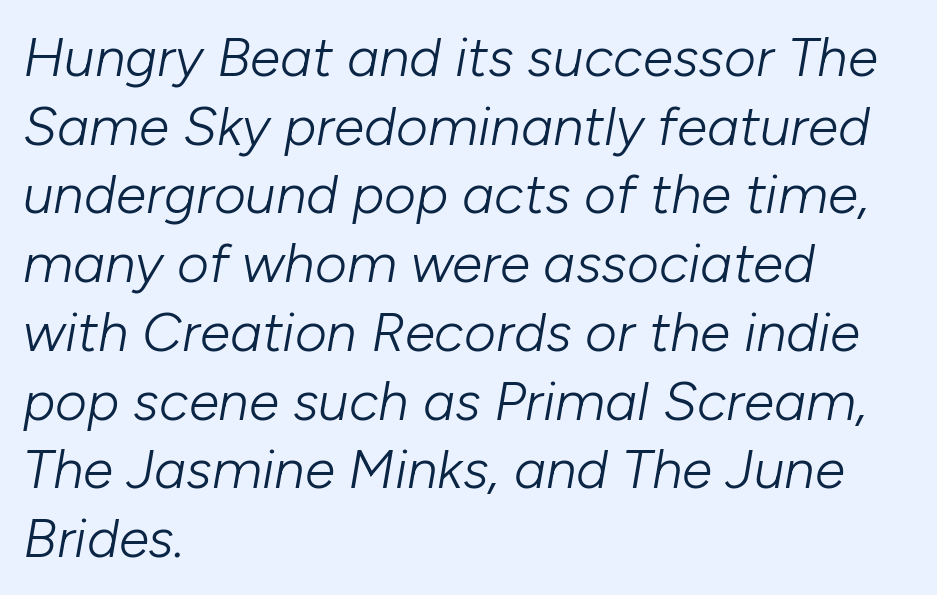
{"italic": "yes", "lean": "right", "slant_degrees": 10, "bold": "no", "weight": "light", "width": "normal", "stroke_contrast": "low", "x_height": "medium", "monospaced": "no", "underline": "no", "align": "left", "line_spacing": "normal", "line_spacing_ratio": 1.25, "letter_spacing": "normal", "letter_spacing_em": 0.0, "glyph_px": 55}
